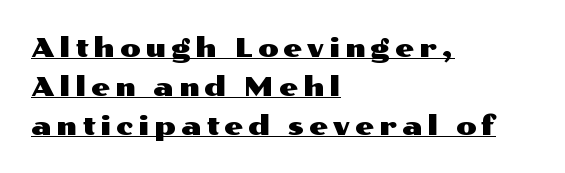
The image shows 27 px text type, upright; set left-aligned, normal line spacing (1.44x), underlined.
